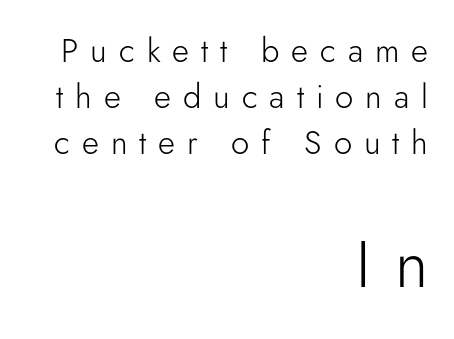
Q: Is the text bold? A: No.
Q: Is the text italic (slanted)? A: No, it is upright.
Q: Is the typeface a serif or a sans-serif typeface? A: Sans-serif.
Q: Is the text underlined? A: No.
Q: How is the paragraph aligned? A: Right-aligned.
Q: Is the spacing between letters normal or unusually wide? A: Unusually wide.
Q: Is the spacing between lines tight, normal or loose? A: Normal.
Q: Which block of text is set in a larger size, the first (top) or the second (bottom)? A: The second (bottom) one.
Q: Width (condensed, normal, or wide)? A: Normal.
Q: Stroke contrast? A: Low.
Q: x-height? A: Small.
Q: Monospaced? A: No.
